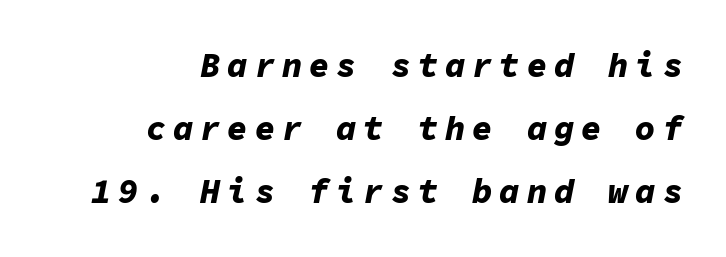
{"italic": "yes", "lean": "right", "slant_degrees": 11, "bold": "yes", "weight": "bold", "width": "normal", "stroke_contrast": "low", "x_height": "medium", "monospaced": "yes", "underline": "no", "align": "right", "line_spacing_ratio": 1.86, "letter_spacing": "wide", "letter_spacing_em": 0.2, "glyph_px": 34}
